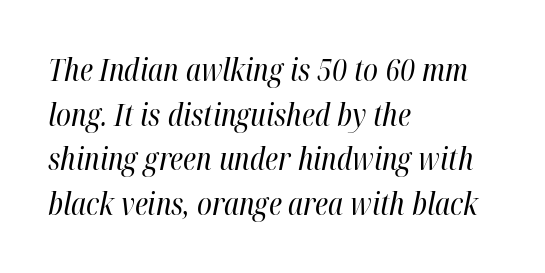
This sample has the flowing, uneven cadence of proportional lettering. Counters stay open thanks to moderate or lighter strokes. This rendering features lettering with no underline. Leading: standard. It's the slanting kind of type. The letters sit at their default tracking, neither squeezed nor spread.
